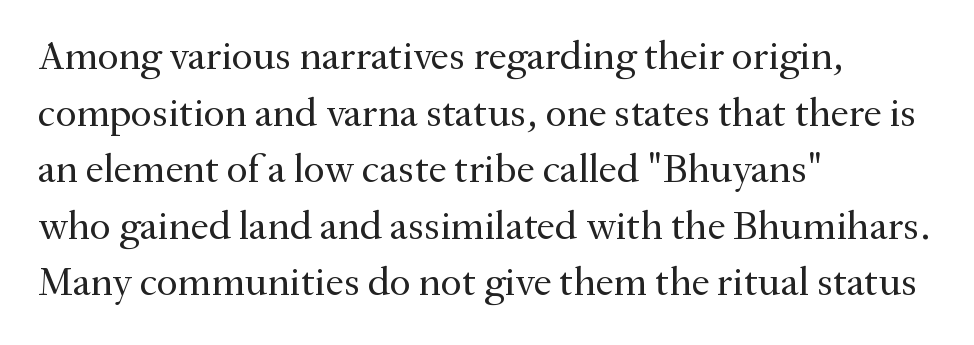
Q: Is the text bold? A: No.
Q: Is the text italic (slanted)? A: No, it is upright.
Q: Is the typeface a serif or a sans-serif typeface? A: Serif.
Q: Is the text underlined? A: No.
Q: How is the paragraph aligned? A: Left-aligned.
Q: Is the spacing between letters normal or unusually wide? A: Normal.
Q: Is the spacing between lines tight, normal or loose? A: Normal.
Q: Width (condensed, normal, or wide)? A: Normal.
Q: Stroke contrast? A: Medium.
Q: x-height? A: Small.
Q: Monospaced? A: No.
